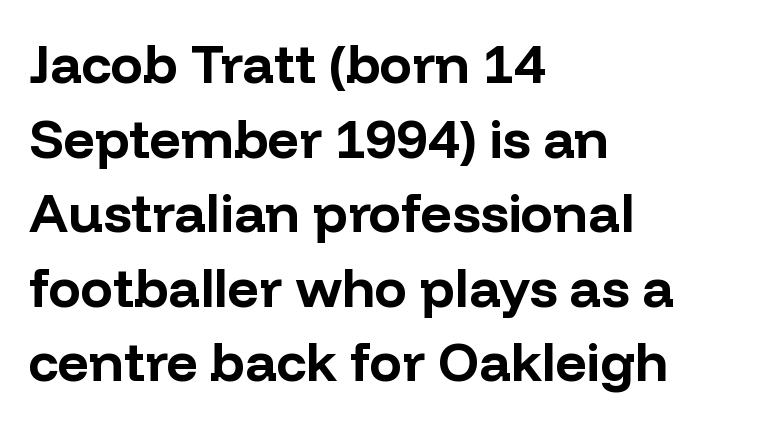
{"serif": "no", "italic": "no", "bold": "yes", "weight": "bold", "width": "normal", "stroke_contrast": "low", "x_height": "medium", "monospaced": "no", "underline": "no", "align": "left", "line_spacing": "normal", "line_spacing_ratio": 1.38, "letter_spacing": "normal", "letter_spacing_em": 0.0, "glyph_px": 54}
